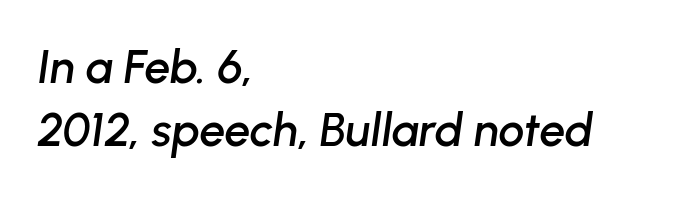
Leading: standard. Each letter keeps its own natural width here, so spacing adapts to shape. Teacher's note: observe the even left margin — that is flush-left alignment. Bare-footed words on every line. Characters are canted at an angle relative to the baseline's perpendicular. Compared with typical body copy, the letter spacing here is the same.
